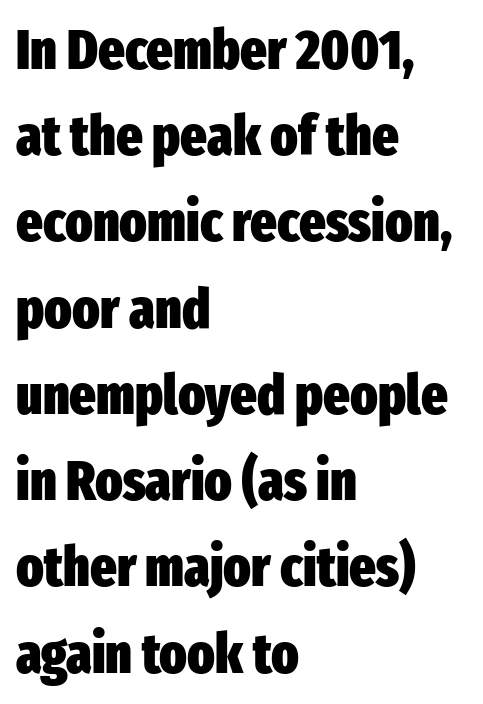
Grotesque or geometric, the face here clearly has no serifs. The specimen reads as upright at a glance. Nobody drew a line under any word here. Does the copy run flush right? No — it runs flush left. These lines are rendered in a variable-pitch font. The face used here has the dense, thick strokes of a bold.
